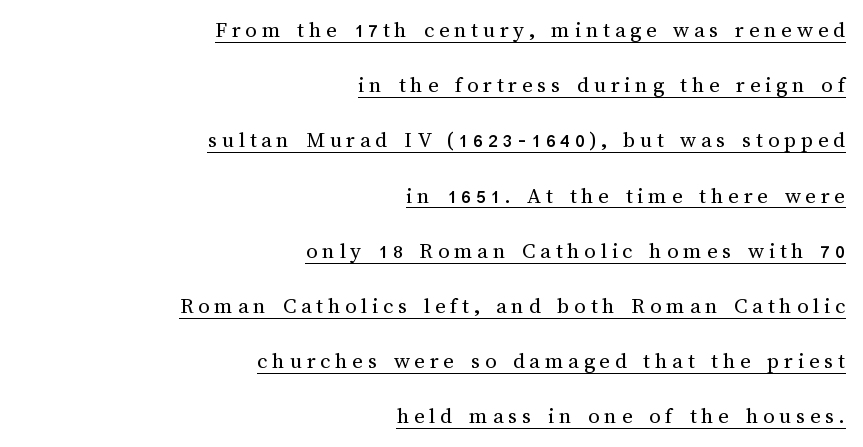
Q: Is the text bold? A: No.
Q: Is the text italic (slanted)? A: No, it is upright.
Q: Is the text underlined? A: Yes.
Q: How is the paragraph aligned? A: Right-aligned.
Q: Is the spacing between letters normal or unusually wide? A: Unusually wide.
Q: Is the spacing between lines tight, normal or loose? A: Loose.
